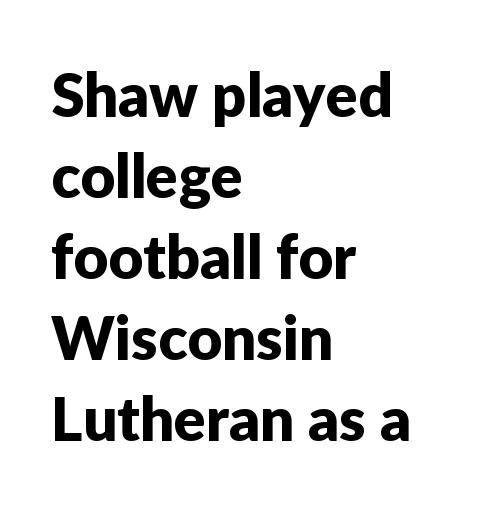
{"serif": "no", "italic": "no", "width": "normal", "stroke_contrast": "low", "x_height": "medium", "monospaced": "no", "underline": "no", "align": "left", "line_spacing": "normal", "line_spacing_ratio": 1.35, "letter_spacing": "normal", "letter_spacing_em": 0.0, "glyph_px": 60}
